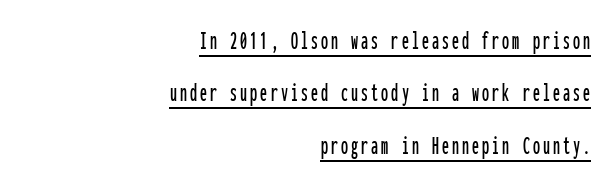
{"serif": "no", "italic": "no", "width": "condensed", "stroke_contrast": "low", "x_height": "medium", "monospaced": "yes", "underline": "yes", "align": "right", "line_spacing_ratio": 1.87, "glyph_px": 28}
